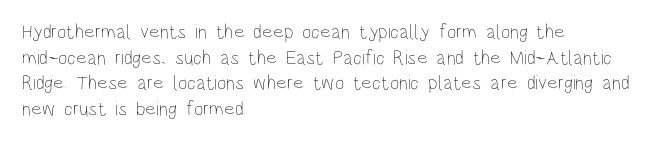
The image shows 20 px text type, upright; set left-aligned, normal line spacing (1.28x), normal letter spacing, not underlined.
